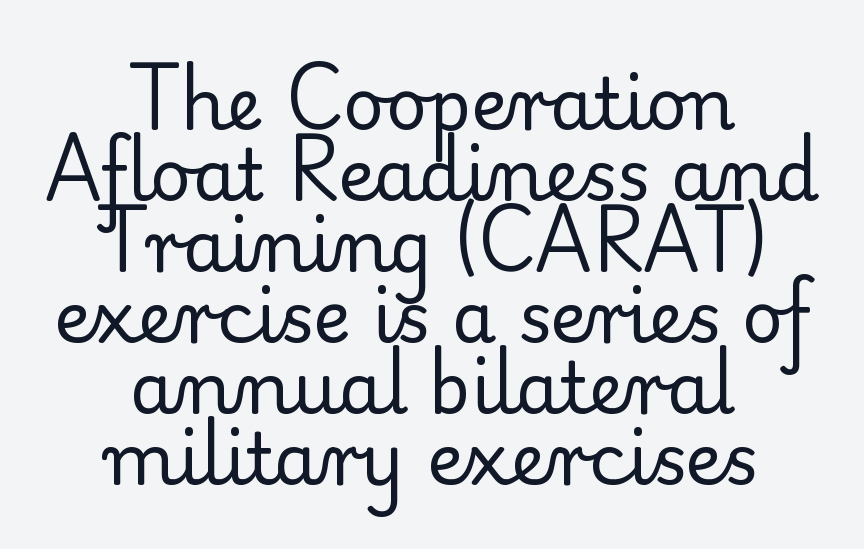
The weight would be labelled regular, book, light, or lighter still. Short note: letters normally spaced. These lines are rendered in a variable-pitch font. Yep, those are serifs on the letters.
